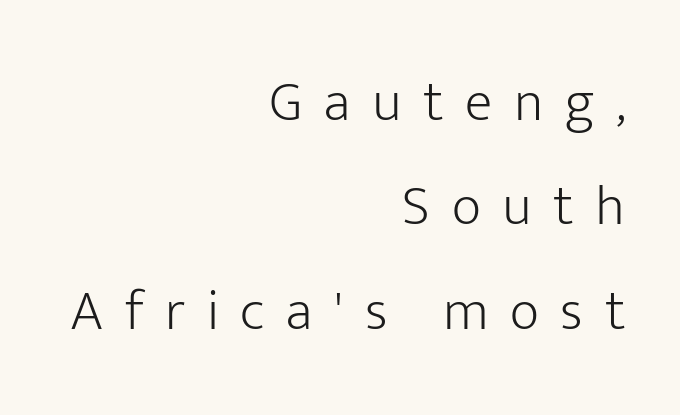
Q: Is the text bold? A: No.
Q: Is the text italic (slanted)? A: No, it is upright.
Q: Is the typeface a serif or a sans-serif typeface? A: Sans-serif.
Q: Is the text underlined? A: No.
Q: How is the paragraph aligned? A: Right-aligned.
Q: Is the spacing between letters normal or unusually wide? A: Unusually wide.
Q: Width (condensed, normal, or wide)? A: Normal.
Q: Stroke contrast? A: Low.
Q: x-height? A: Medium.
Q: Monospaced? A: No.
